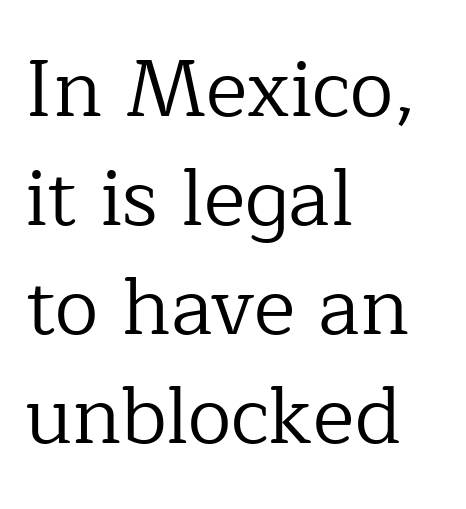
The image shows 79 px regular-weight serif type, upright; set left-aligned, normal line spacing (1.38x), normal letter spacing, not underlined; low stroke contrast and a medium x-height.
